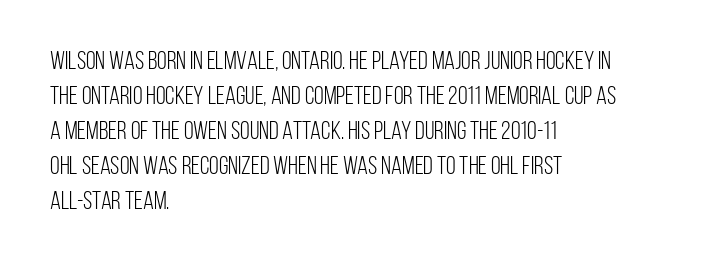
Q: Is the text bold? A: No.
Q: Is the text italic (slanted)? A: No, it is upright.
Q: Is the text underlined? A: No.
Q: How is the paragraph aligned? A: Left-aligned.
Q: Is the spacing between letters normal or unusually wide? A: Normal.
Q: Is the spacing between lines tight, normal or loose? A: Normal.
